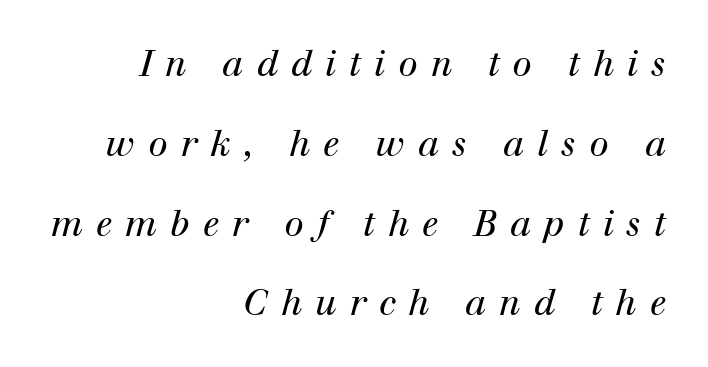
{"serif": "yes", "italic": "yes", "lean": "right", "slant_degrees": 12, "bold": "no", "weight": "regular", "width": "normal", "stroke_contrast": "high", "x_height": "medium", "monospaced": "no", "underline": "no", "align": "right", "line_spacing": "loose", "line_spacing_ratio": 2.28, "letter_spacing": "wide", "letter_spacing_em": 0.37, "glyph_px": 35}
